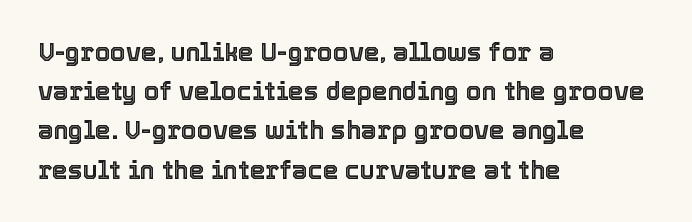
The image shows 25 px text type, upright; set left-aligned, normal line spacing (1.57x), normal letter spacing, not underlined.
